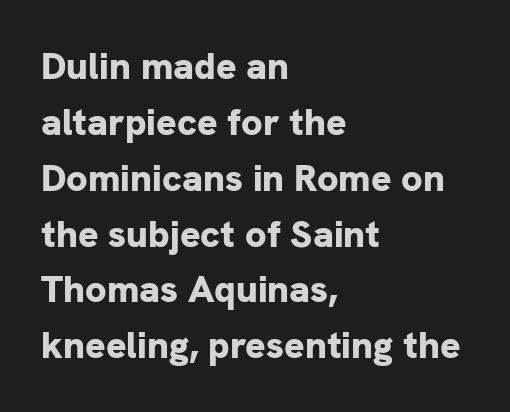
The image shows 38 px bold sans-serif type, upright; set left-aligned, normal line spacing (1.47x), normal letter spacing, not underlined; low stroke contrast and a medium x-height.
